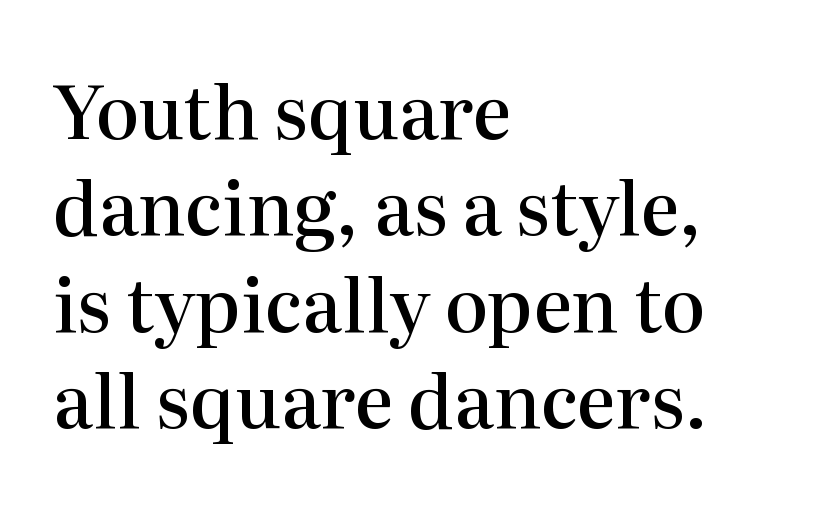
Note the varied advance widths — an 'i' is clearly narrower than an 'm'. Tracking value appears to be zero — textbook default spacing. Ordinary non-slanted type is in use. The rendering uses a semibold face; strokes are thickened but not to full bold.
